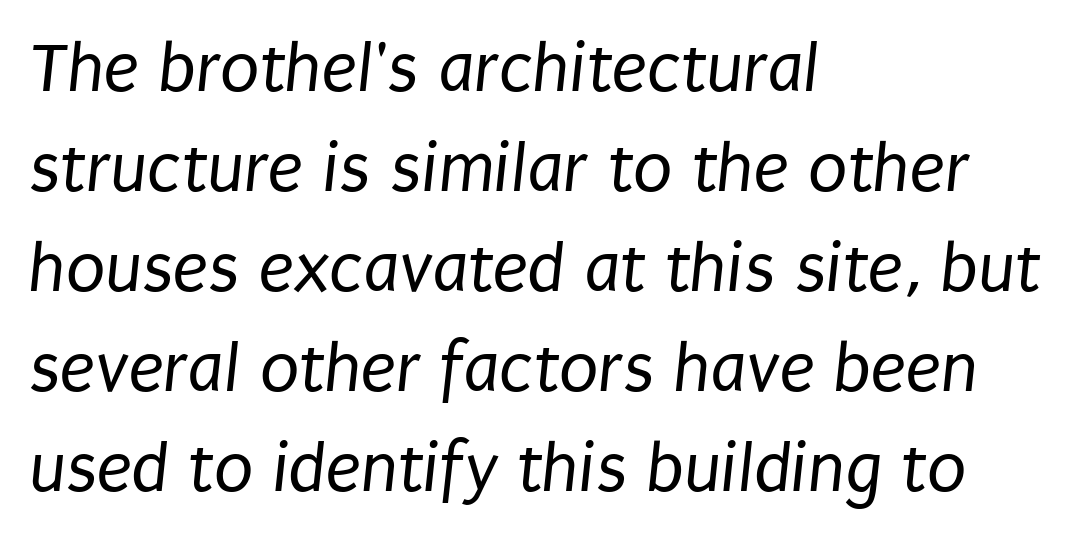
Summary of vertical rhythm: regular, with standard interline spacing. Is this a heavy cut? Hardly; it is regular or lighter. Standard letterfit; no display-style spreading of the glyphs. This sample has the flowing, uneven cadence of proportional lettering. This rendering features lettering with no underline. No feet cap the strokes, marking this as sans-serif type.
